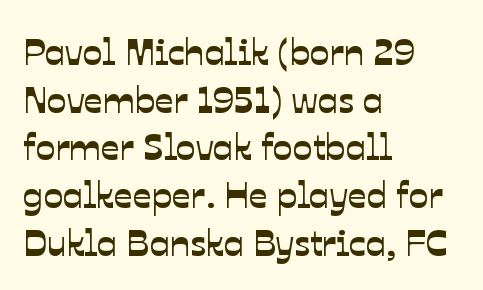
The image shows 37 px sans-serif type; set left-aligned, normal line spacing (1.29x), normal letter spacing, not underlined; low stroke contrast and a medium x-height.
